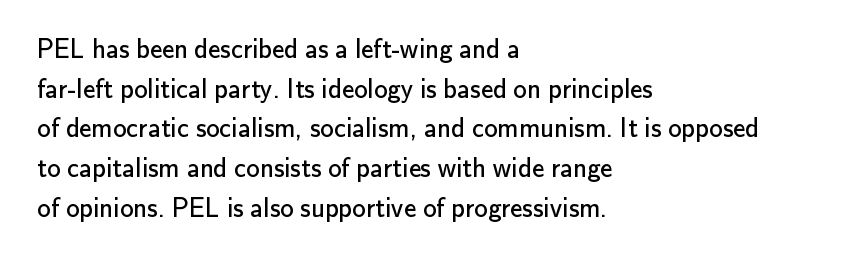
Q: Is the text bold? A: No.
Q: Is the text italic (slanted)? A: No, it is upright.
Q: Is the text underlined? A: No.
Q: How is the paragraph aligned? A: Left-aligned.
Q: Is the spacing between letters normal or unusually wide? A: Normal.
Q: Is the spacing between lines tight, normal or loose? A: Normal.
